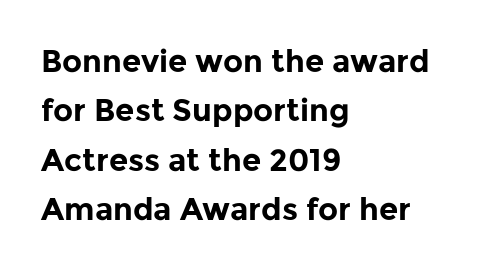
Emphasis by weight is at full strength: bold. The specimen reads as upright at a glance. Short note: letters normally spaced. The rendering uses natural spacing where letterforms have individual widths.
